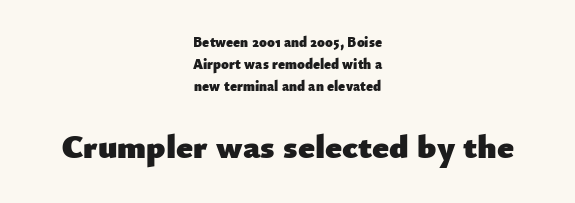
Q: Is the text bold? A: Yes.
Q: Is the text italic (slanted)? A: No, it is upright.
Q: Is the typeface a serif or a sans-serif typeface? A: Sans-serif.
Q: Is the text underlined? A: No.
Q: How is the paragraph aligned? A: Centered.
Q: Is the spacing between letters normal or unusually wide? A: Normal.
Q: Is the spacing between lines tight, normal or loose? A: Normal.
Q: Which block of text is set in a larger size, the first (top) or the second (bottom)? A: The second (bottom) one.
Q: Width (condensed, normal, or wide)? A: Normal.
Q: Stroke contrast? A: Low.
Q: x-height? A: Small.
Q: Monospaced? A: No.
